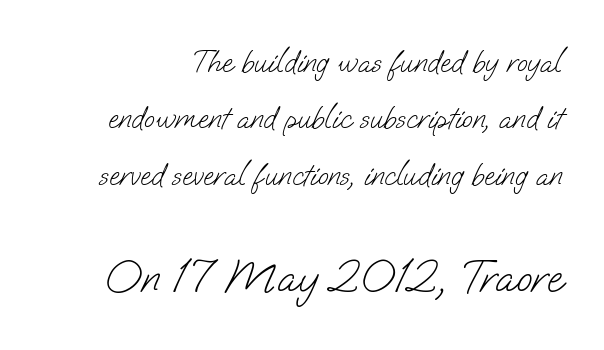
Letterform terminals end flat and unadorned throughout the passage. Size contrast runs from small at the top to large at the bottom. These lines keep a tight, regular rhythm from letter to letter. Counters stay open thanks to moderate or lighter strokes.
